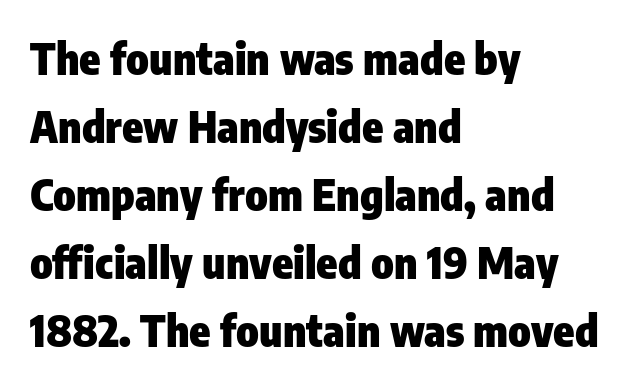
The image shows 43 px heavy, condensed sans-serif type, upright; set left-aligned, normal line spacing (1.58x), normal letter spacing, not underlined; low stroke contrast and a medium x-height.
